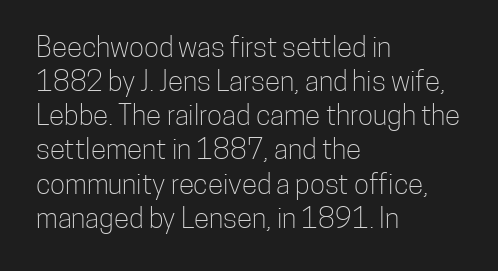
Posture: straight, roman, zero tilt. Descenders hang freely into open space. The face looks like a standard text weight, possibly lighter. A classic flush-left, rag-right setting is used for this passage.
